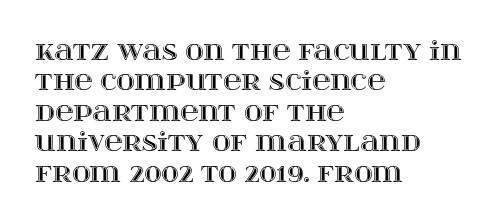
The image shows 25 px text type, upright; set left-aligned, line spacing 1.22x, normal letter spacing, not underlined.
